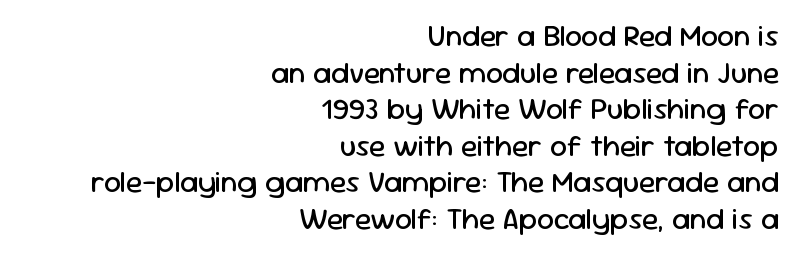
The image shows 30 px regular-weight sans-serif type, upright; set right-aligned, line spacing 1.22x, normal letter spacing, not underlined; low stroke contrast and a medium x-height.
